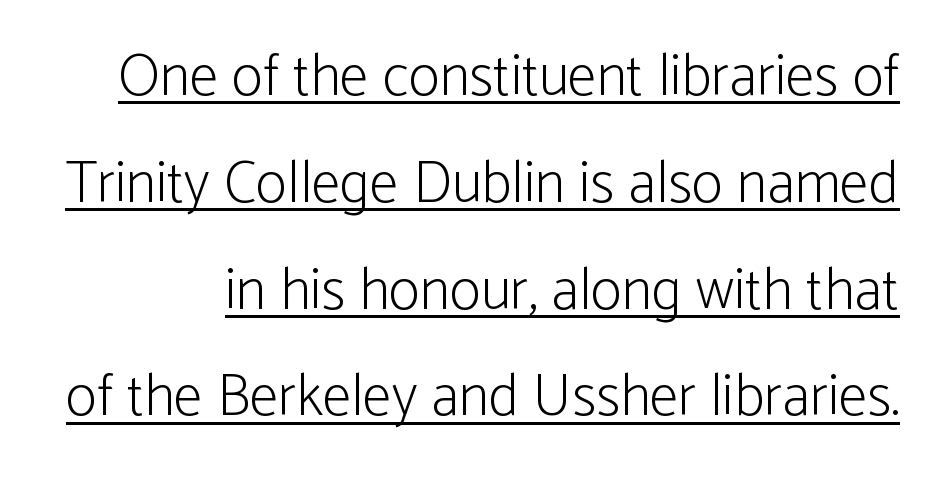
{"serif": "no", "italic": "no", "bold": "no", "weight": "light", "width": "condensed", "stroke_contrast": "low", "x_height": "medium", "monospaced": "no", "underline": "yes", "line_spacing_ratio": 1.81, "letter_spacing": "normal", "letter_spacing_em": 0.0, "glyph_px": 59}
